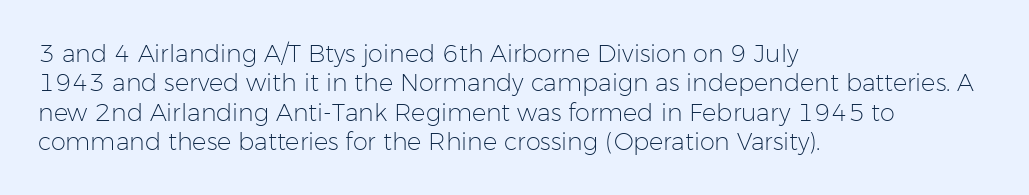
Q: Is the text bold? A: No.
Q: Is the text italic (slanted)? A: No, it is upright.
Q: Is the text underlined? A: No.
Q: How is the paragraph aligned? A: Left-aligned.
Q: Is the spacing between letters normal or unusually wide? A: Normal.
